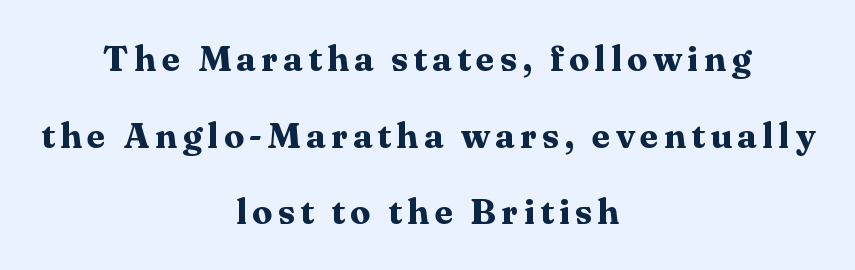
The image shows 36 px bold serif type, upright; set centered, loose line spacing (2.13x), not underlined; medium stroke contrast and a medium x-height.
